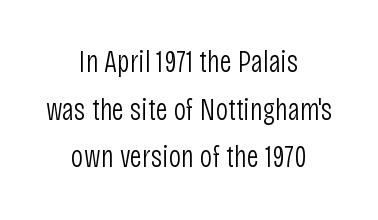
The image shows 31 px light, condensed sans-serif type, upright; set centered, normal line spacing (1.54x), normal letter spacing, not underlined; low stroke contrast and a large x-height.
